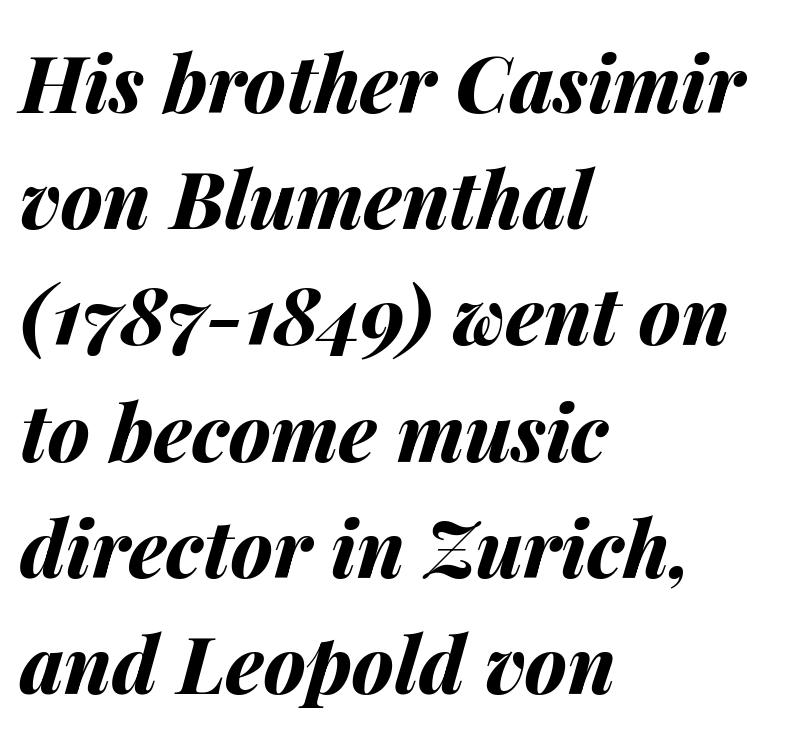
The image shows 78 px bold type, italic (leaning right); set left-aligned, normal line spacing (1.49x), normal letter spacing, not underlined; medium stroke contrast and a medium x-height.
